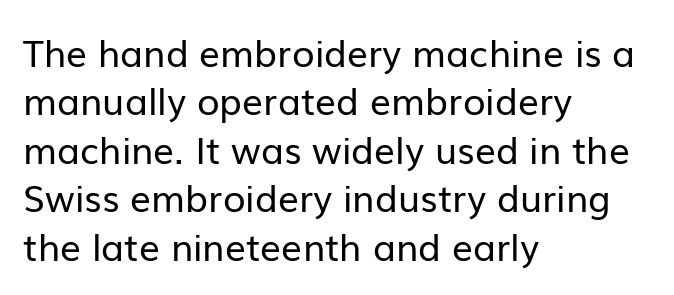
Q: Is the text bold? A: No.
Q: Is the text italic (slanted)? A: No, it is upright.
Q: Is the typeface a serif or a sans-serif typeface? A: Sans-serif.
Q: Is the text underlined? A: No.
Q: How is the paragraph aligned? A: Left-aligned.
Q: Is the spacing between letters normal or unusually wide? A: Normal.
Q: Is the spacing between lines tight, normal or loose? A: Normal.
Q: Width (condensed, normal, or wide)? A: Normal.
Q: Stroke contrast? A: Low.
Q: x-height? A: Medium.
Q: Monospaced? A: No.
